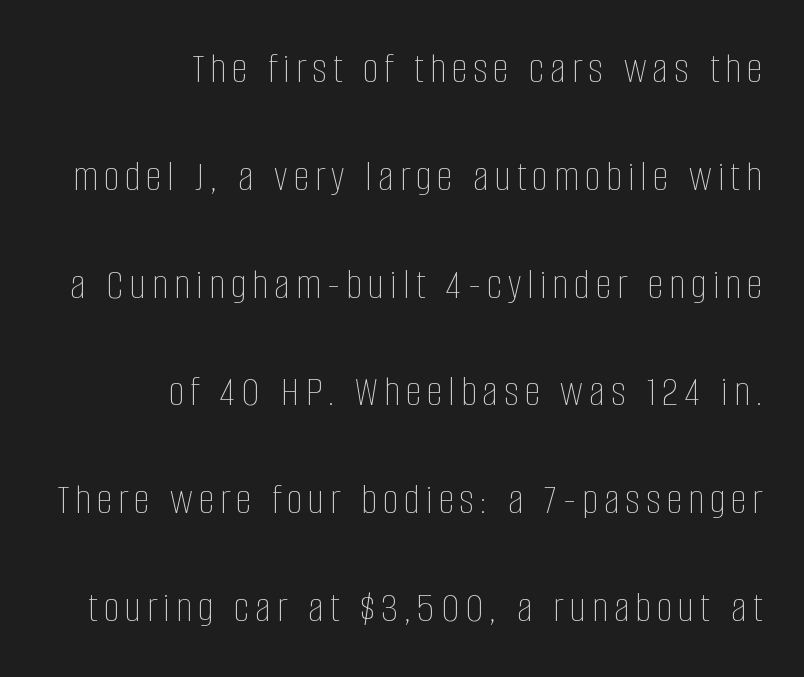
The image shows 44 px thin, condensed type, upright; set right-aligned, loose line spacing (2.45x), not underlined; low stroke contrast and a large x-height.
